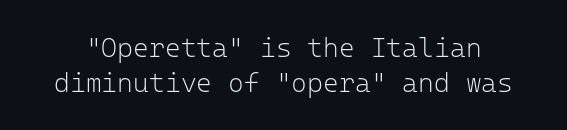
{"italic": "no", "bold": "no", "underline": "no", "line_spacing": "normal", "line_spacing_ratio": 1.29, "letter_spacing": "normal", "letter_spacing_em": 0.0, "glyph_px": 27}
